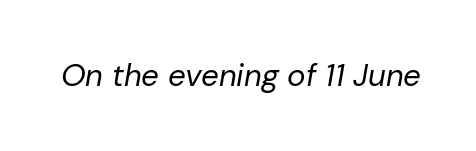
The whole block is typeset with a tilt. Spacing verdict: proportional, widths tailored to each character. In terms of letterspacing, this is plain default setting. Heaviness? Minimal to ordinary, like unemphasized prose. Type without underlining.
